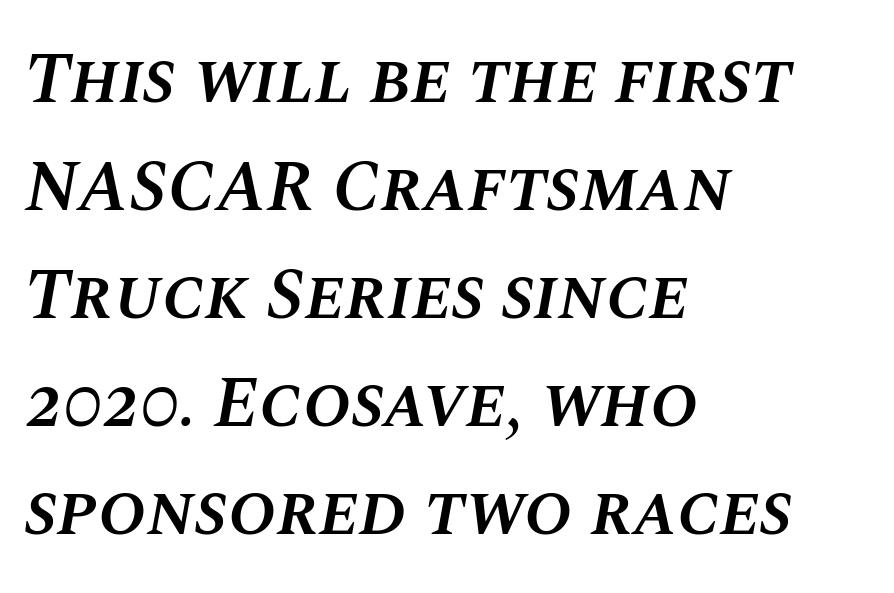
The image shows 72 px semibold type, italic (leaning right); set left-aligned, normal line spacing (1.5x), normal letter spacing, not underlined; medium stroke contrast and a large x-height.
